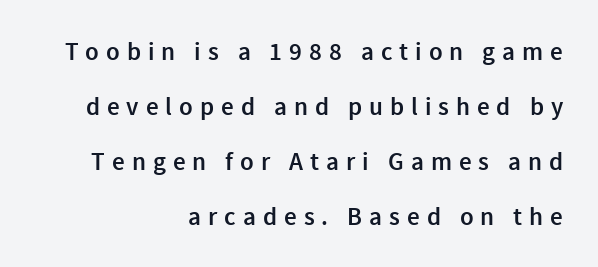
Q: Is the text bold? A: Semi-bold.
Q: Is the text italic (slanted)? A: No, it is upright.
Q: Is the text underlined? A: No.
Q: How is the paragraph aligned? A: Right-aligned.
Q: Is the spacing between letters normal or unusually wide? A: Unusually wide.
Q: Is the spacing between lines tight, normal or loose? A: Loose.
